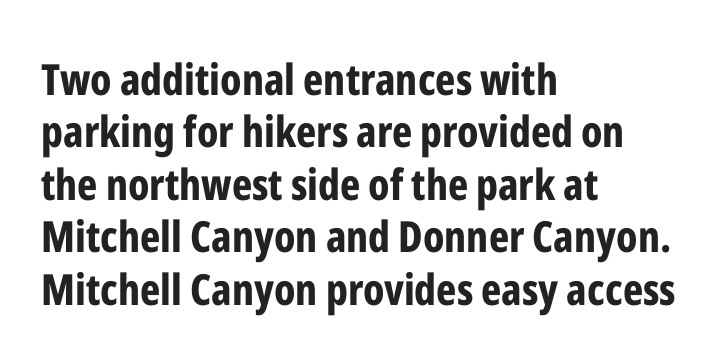
{"serif": "no", "italic": "no", "bold": "yes", "weight": "bold", "width": "condensed", "stroke_contrast": "low", "x_height": "medium", "monospaced": "no", "underline": "no", "align": "left", "line_spacing_ratio": 1.22, "letter_spacing": "normal", "letter_spacing_em": 0.0, "glyph_px": 43}
